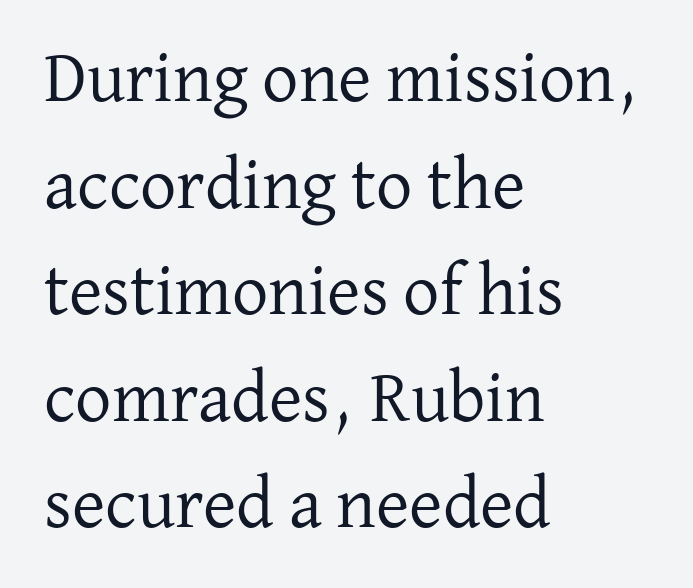
The image shows 72 px regular-weight serif type, upright; set left-aligned, normal line spacing (1.48x), normal letter spacing, not underlined; low stroke contrast and a medium x-height.
